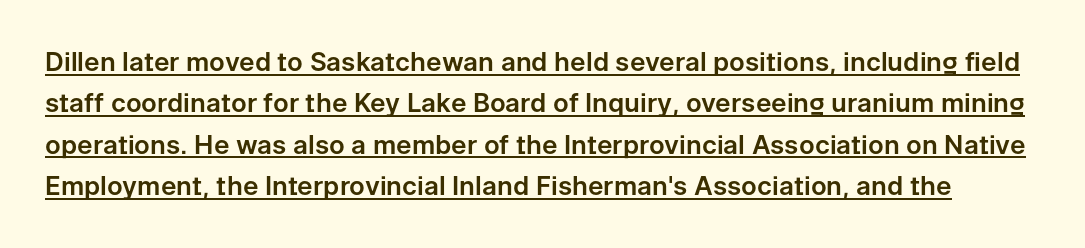
The image shows 26 px text type, upright; set normal line spacing (1.59x), normal letter spacing, underlined.
